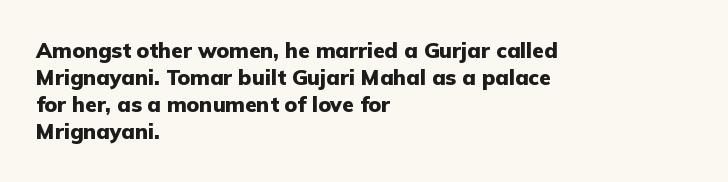
The image shows 21 px bold type, upright; set left-aligned, normal line spacing (1.29x), normal letter spacing, not underlined.
